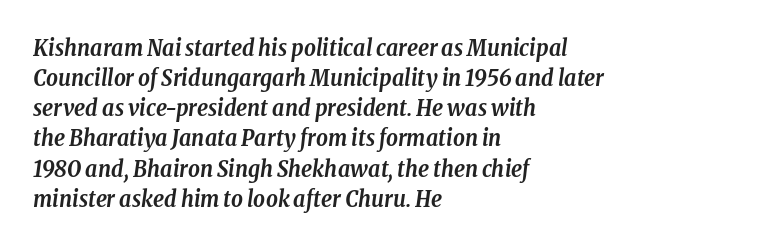
The paragraph shown leans on its left margin. If you drew a line through each stem, it would be angled. The letters are bold, with thick, heavy strokes. Nobody drew a line under any word here. Notice how descenders clear the ascenders below comfortably — that's standard leading. Default kerning and tracking; the words read as compact shapes.
